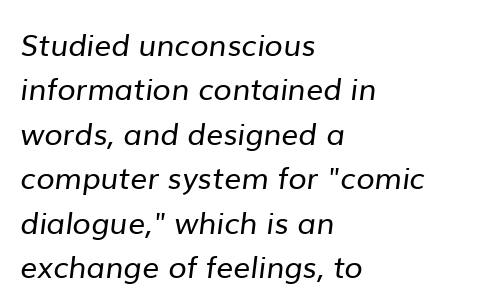
The image shows 30 px regular-weight sans-serif type; set left-aligned, normal line spacing (1.48x), normal letter spacing, not underlined; low stroke contrast and a medium x-height.
